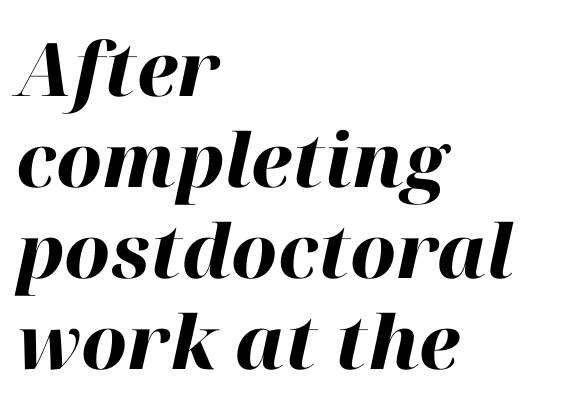
Q: Is the text bold? A: Yes.
Q: Is the text italic (slanted)? A: Yes, it leans right by about 12 degrees.
Q: Is the text underlined? A: No.
Q: How is the paragraph aligned? A: Left-aligned.
Q: Is the spacing between letters normal or unusually wide? A: Normal.
Q: Width (condensed, normal, or wide)? A: Normal.
Q: Stroke contrast? A: High.
Q: x-height? A: Medium.
Q: Monospaced? A: No.
